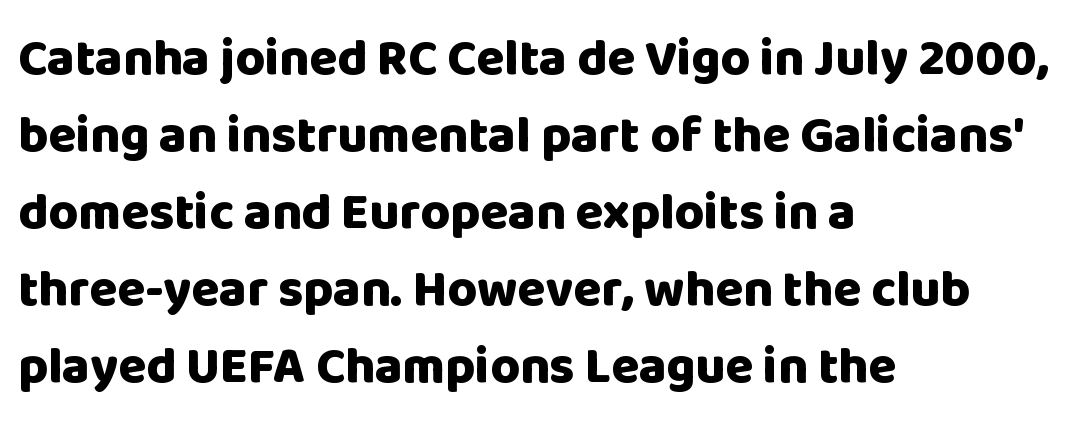
{"serif": "no", "italic": "no", "bold": "yes", "weight": "heavy", "width": "normal", "stroke_contrast": "low", "x_height": "large", "monospaced": "no", "underline": "no", "align": "left", "line_spacing": "normal", "line_spacing_ratio": 1.51, "letter_spacing": "normal", "letter_spacing_em": 0.0, "glyph_px": 51}
